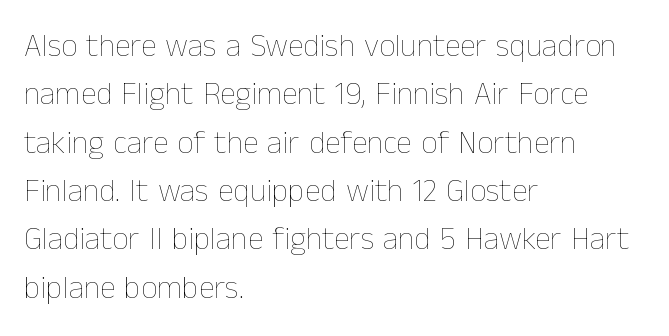
Descender tails drop into unmarked territory. The font is comparable to plain body text, perhaps lighter. The rendering anchors every line to the left-hand side. Glyph-to-glyph distance matches everyday printed text. Is there any slant? The stems are plumb. Spacing verdict: proportional, widths tailored to each character.
